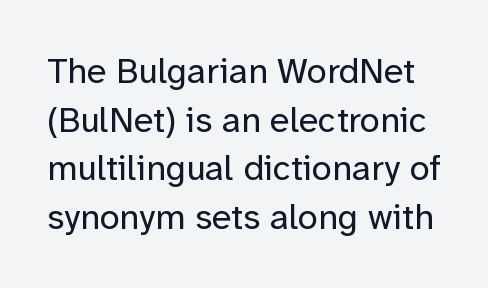
The space directly below the letters is spotless. This is the regular roman posture of the typeface. Tracking value appears to be zero — textbook default spacing. These lines are composed in type without serifs.
